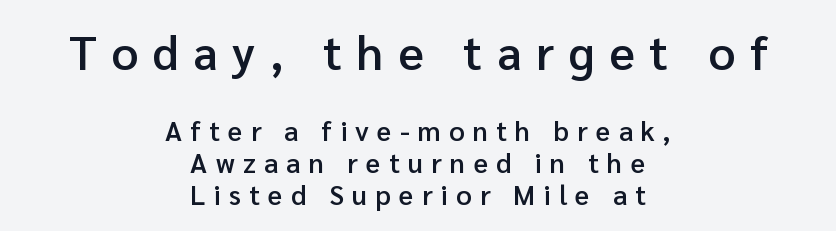
Q: Is the text bold? A: Semi-bold.
Q: Is the text italic (slanted)? A: No, it is upright.
Q: Is the typeface a serif or a sans-serif typeface? A: Sans-serif.
Q: Is the text underlined? A: No.
Q: How is the paragraph aligned? A: Centered.
Q: Is the spacing between letters normal or unusually wide? A: Unusually wide.
Q: Which block of text is set in a larger size, the first (top) or the second (bottom)? A: The first (top) one.
Q: Width (condensed, normal, or wide)? A: Normal.
Q: Stroke contrast? A: Low.
Q: x-height? A: Medium.
Q: Monospaced? A: No.
